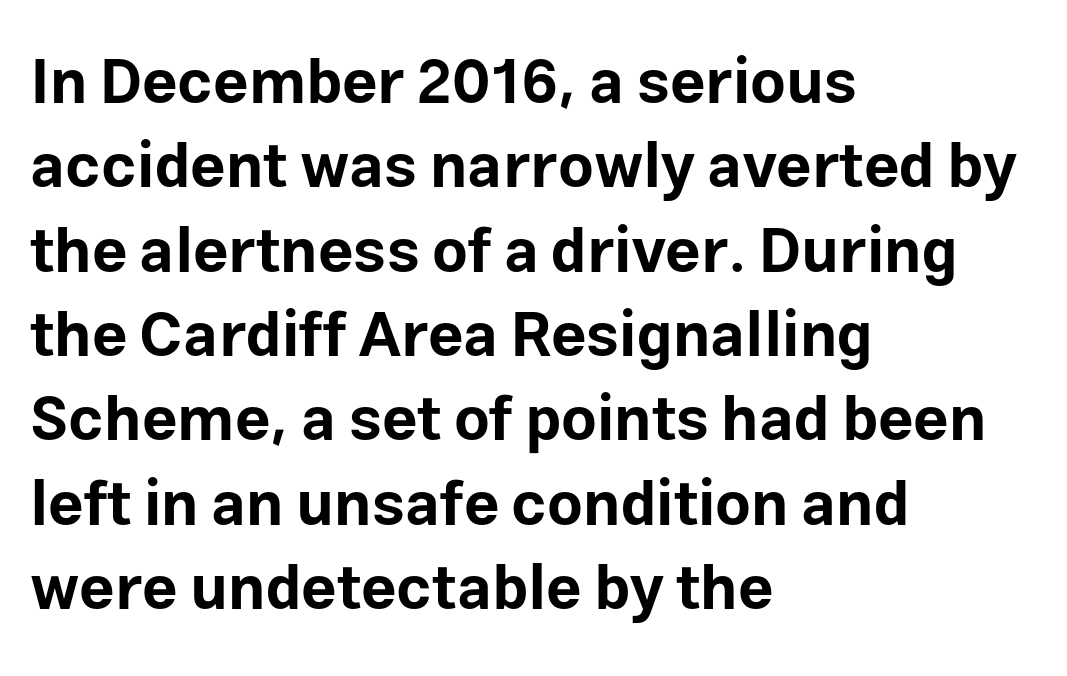
{"serif": "no", "italic": "no", "bold": "yes", "weight": "bold", "width": "normal", "stroke_contrast": "low", "x_height": "medium", "monospaced": "no", "underline": "no", "align": "left", "line_spacing": "normal", "line_spacing_ratio": 1.36, "letter_spacing": "normal", "letter_spacing_em": 0.0, "glyph_px": 62}
